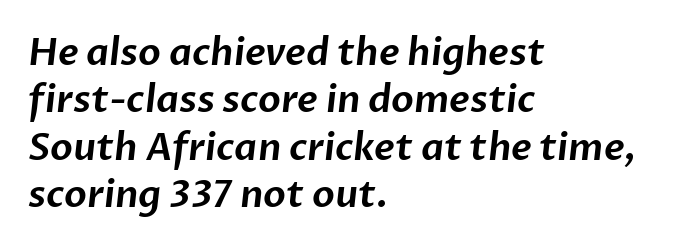
Q: Is the typeface a serif or a sans-serif typeface? A: Sans-serif.
Q: Is the text underlined? A: No.
Q: How is the paragraph aligned? A: Left-aligned.
Q: Is the spacing between letters normal or unusually wide? A: Normal.
Q: Is the spacing between lines tight, normal or loose? A: Normal.
Q: Width (condensed, normal, or wide)? A: Normal.
Q: Stroke contrast? A: Low.
Q: x-height? A: Medium.
Q: Monospaced? A: No.
